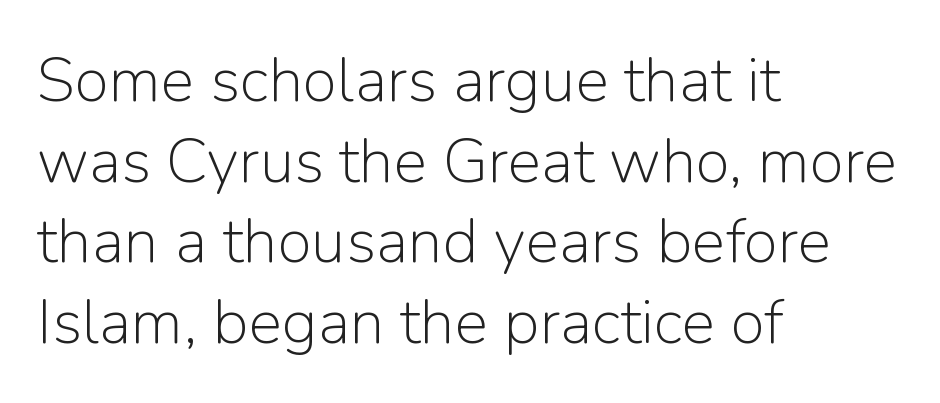
Default kerning and tracking; the words read as compact shapes. Descenders are the only things crossing below the line. All the whitespace from short lines collects on the right. This block has exactly the height ordinary leading produces. The strokes are not fattened; the text isn't bold.
